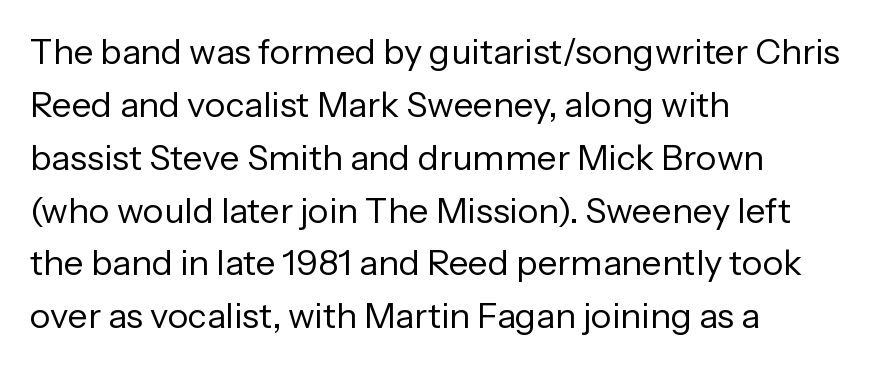
The font sits on the lighter half of the weight spectrum, regular included. Do the characters align in a grid? No, the font is proportional. Regarding serifs, this sample does without them. Notice how the passage keeps a crisp vertical edge on the left only.
